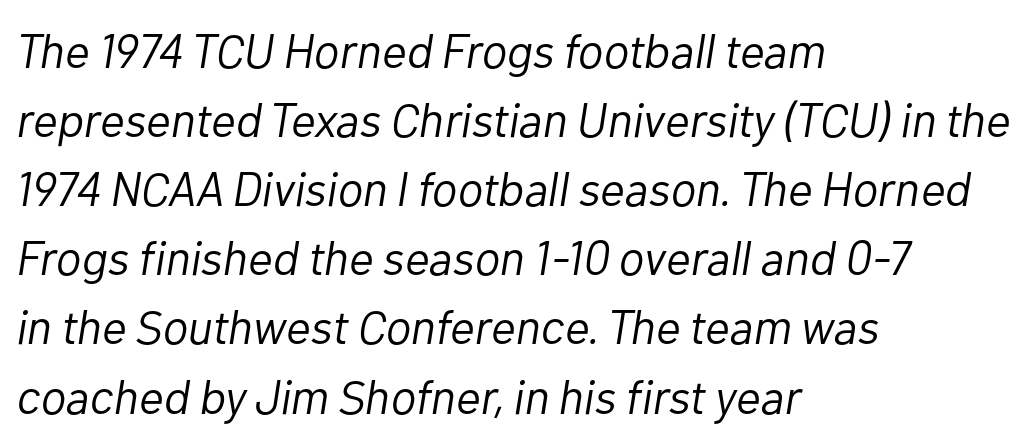
Q: Is the text bold? A: No.
Q: Is the text italic (slanted)? A: Yes, it leans right by about 10 degrees.
Q: Is the text underlined? A: No.
Q: How is the paragraph aligned? A: Left-aligned.
Q: Is the spacing between letters normal or unusually wide? A: Normal.
Q: Is the spacing between lines tight, normal or loose? A: Normal.
Q: Width (condensed, normal, or wide)? A: Normal.
Q: Stroke contrast? A: Low.
Q: x-height? A: Medium.
Q: Monospaced? A: No.
